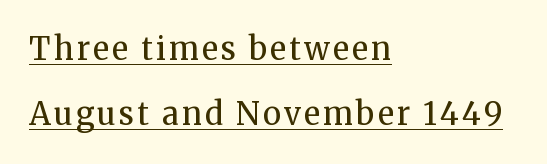
The image shows 31 px regular-weight serif type, upright; set left-aligned, loose line spacing (2.1x), underlined; medium stroke contrast and a medium x-height.
